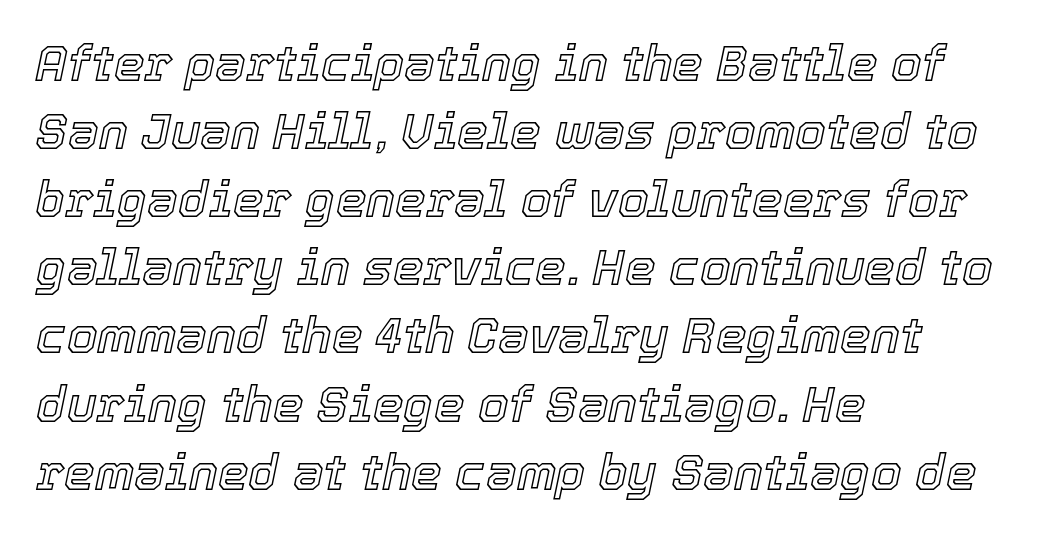
The image shows 49 px text type, italic (leaning right); set left-aligned, normal line spacing (1.39x), normal letter spacing, not underlined; a medium x-height.
